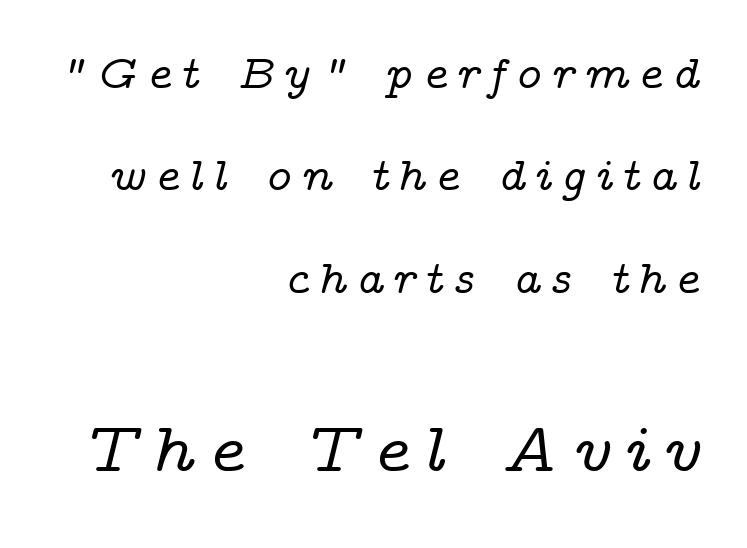
The image shows 70 px wide serif type, italic (leaning right); set right-aligned, loose line spacing (2.18x), not underlined; the second (bottom) block is 1.49x larger; low stroke contrast and a medium x-height.
